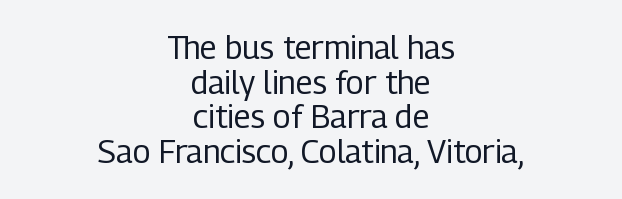
Q: Is the text bold? A: No.
Q: Is the text italic (slanted)? A: No, it is upright.
Q: Is the typeface a serif or a sans-serif typeface? A: Sans-serif.
Q: Is the text underlined? A: No.
Q: How is the paragraph aligned? A: Centered.
Q: Is the spacing between letters normal or unusually wide? A: Normal.
Q: Is the spacing between lines tight, normal or loose? A: Tight.
Q: Width (condensed, normal, or wide)? A: Condensed.
Q: Stroke contrast? A: Low.
Q: x-height? A: Medium.
Q: Monospaced? A: No.
